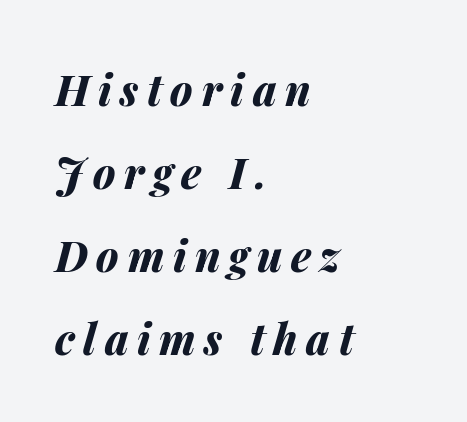
Q: Is the text bold? A: Yes.
Q: Is the text italic (slanted)? A: Yes, it leans right by about 14 degrees.
Q: Is the text underlined? A: No.
Q: How is the paragraph aligned? A: Left-aligned.
Q: Is the spacing between letters normal or unusually wide? A: Unusually wide.
Q: Is the spacing between lines tight, normal or loose? A: Loose.
Q: Width (condensed, normal, or wide)? A: Normal.
Q: Stroke contrast? A: Medium.
Q: x-height? A: Medium.
Q: Monospaced? A: No.
